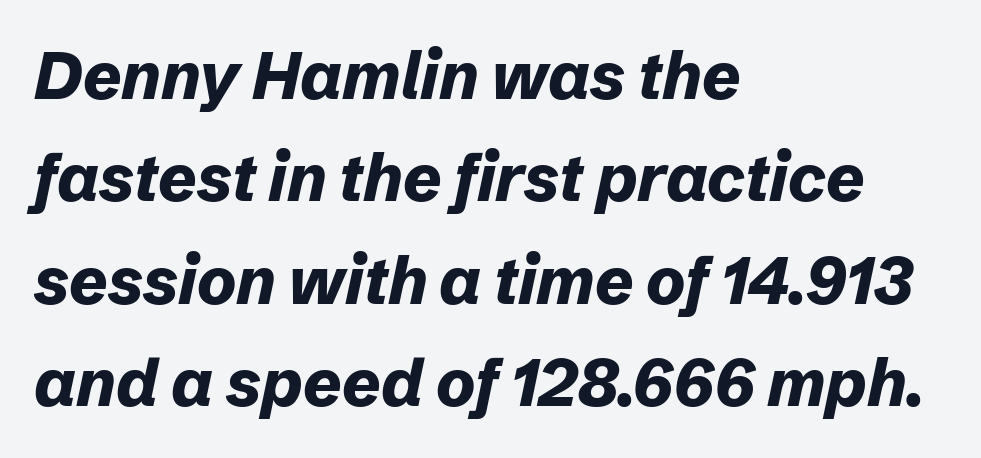
Q: Is the text bold? A: Yes.
Q: Is the text italic (slanted)? A: Yes, it leans right by about 12 degrees.
Q: Is the text underlined? A: No.
Q: How is the paragraph aligned? A: Left-aligned.
Q: Is the spacing between letters normal or unusually wide? A: Normal.
Q: Is the spacing between lines tight, normal or loose? A: Normal.
Q: Width (condensed, normal, or wide)? A: Normal.
Q: Stroke contrast? A: Low.
Q: x-height? A: Medium.
Q: Monospaced? A: No.
